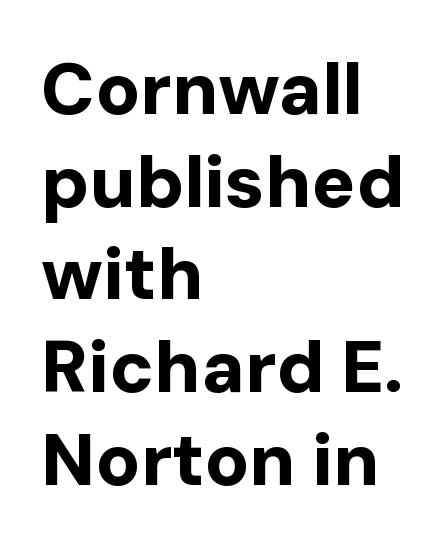
{"serif": "no", "italic": "no", "bold": "yes", "weight": "bold", "width": "normal", "stroke_contrast": "low", "x_height": "medium", "monospaced": "no", "underline": "no", "align": "left", "line_spacing": "normal", "line_spacing_ratio": 1.27, "letter_spacing": "normal", "letter_spacing_em": 0.0, "glyph_px": 73}
